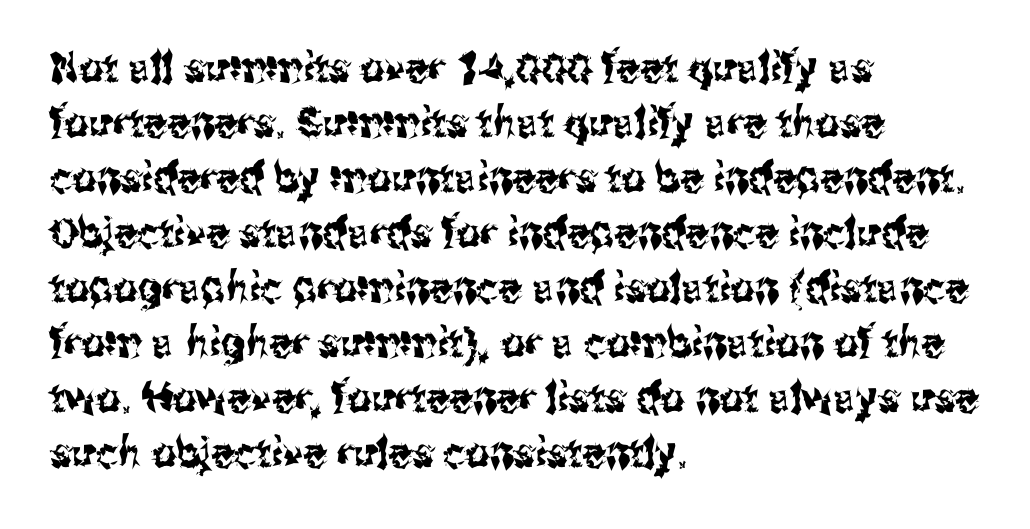
The image shows 42 px condensed sans-serif type, upright; set left-aligned, normal line spacing (1.31x), normal letter spacing, not underlined; medium stroke contrast and a medium x-height.
